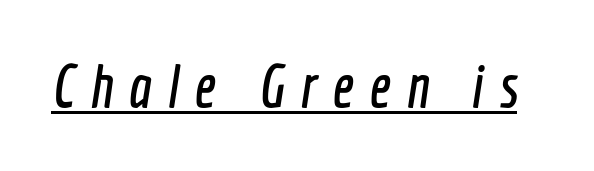
{"serif": "no", "width": "condensed", "x_height": "medium", "monospaced": "no", "underline": "yes", "letter_spacing": "wide", "letter_spacing_em": 0.26, "glyph_px": 60}
